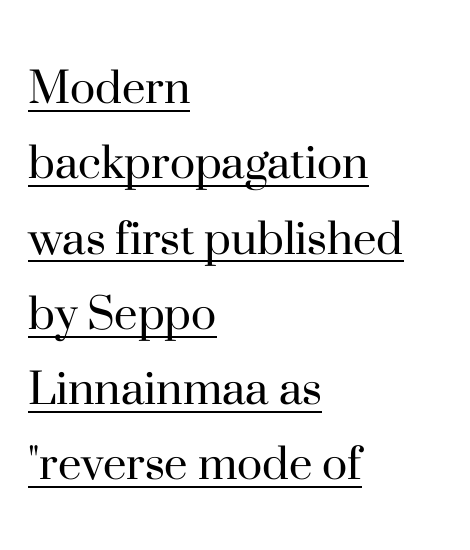
{"serif": "yes", "italic": "no", "bold": "no", "weight": "regular", "width": "normal", "stroke_contrast": "high", "x_height": "small", "monospaced": "no", "underline": "yes", "align": "left", "line_spacing": "normal", "line_spacing_ratio": 1.42, "letter_spacing": "normal", "letter_spacing_em": 0.0, "glyph_px": 53}
